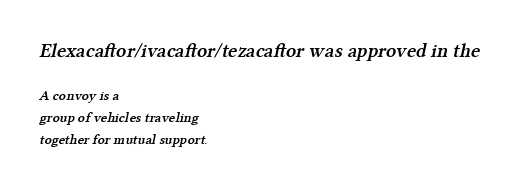
The image shows 20 px text type; set left-aligned, normal line spacing (1.58x), normal letter spacing, not underlined; the first (top) block is 1.43x larger.
